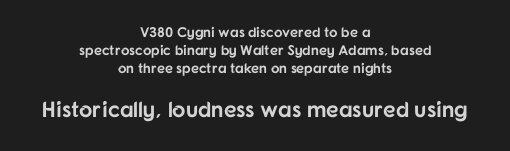
Q: Is the text bold? A: Yes.
Q: Is the text italic (slanted)? A: No, it is upright.
Q: Is the text underlined? A: No.
Q: How is the paragraph aligned? A: Centered.
Q: Is the spacing between letters normal or unusually wide? A: Normal.
Q: Is the spacing between lines tight, normal or loose? A: Normal.
Q: Which block of text is set in a larger size, the first (top) or the second (bottom)? A: The second (bottom) one.
